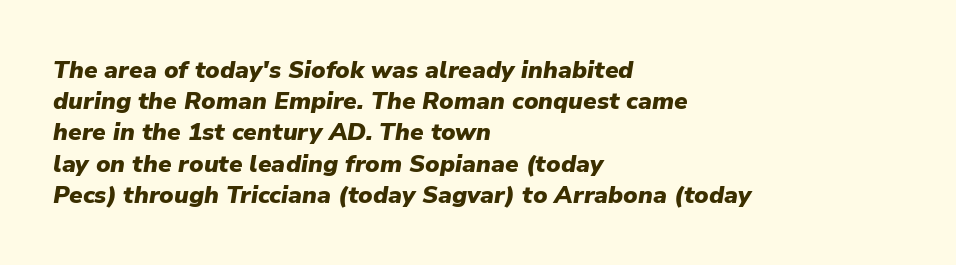
When letters slant like this, we call the style italic. The tracking reads as untouched default to a designer's eye. Does the leading feel generous? No, just average. Check under the words: just untouched page. This is heavy type, rendered in bold.
